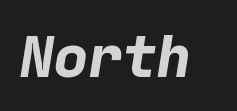
In terms of letterform style, serifs are entirely absent. Stroke thickness is high; the sample reads as a true bold. The specimen omits any rule beneath the text block's lines. Compared with typical body copy, the letter spacing here is the same.
